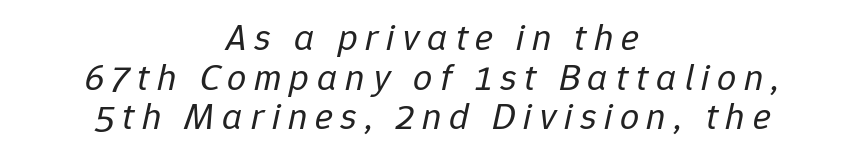
The letterforms sit at book weight or below. The space beneath each line is pristine and unruled. Observe the wide spacing: letters keep a clear distance from each other. Closely set lines give the paragraph a compact silhouette. The setting favours the middle, as headings and verse often do. Spacing verdict: proportional, widths tailored to each character.
